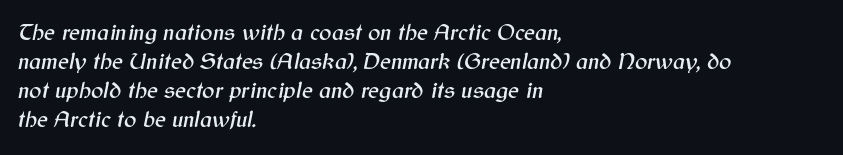
{"italic": "yes", "lean": "right", "slant_degrees": 12, "underline": "no", "align": "left", "line_spacing": "normal", "line_spacing_ratio": 1.26, "letter_spacing": "normal", "letter_spacing_em": 0.0, "glyph_px": 23}
